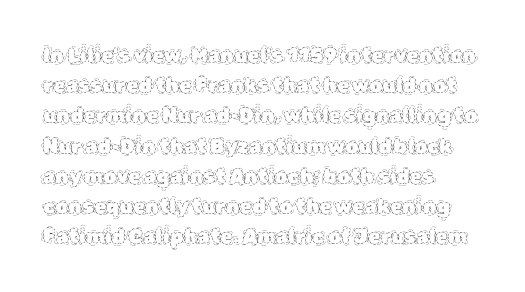
What stands out about the letter spacing? Nothing — it is the standard amount. The axis of the letterforms is exactly vertical. Check the space under the baseline: it is left empty. Evenly set lines give the paragraph a standard silhouette.
